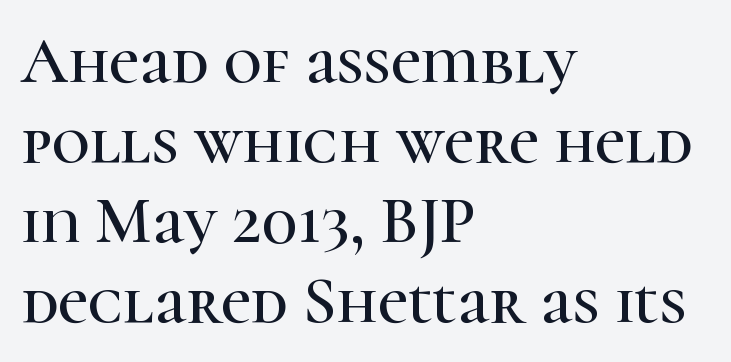
{"serif": "yes", "italic": "no", "width": "normal", "stroke_contrast": "high", "x_height": "medium", "monospaced": "no", "underline": "no", "align": "left", "line_spacing_ratio": 1.21, "letter_spacing": "normal", "letter_spacing_em": 0.0, "glyph_px": 66}
